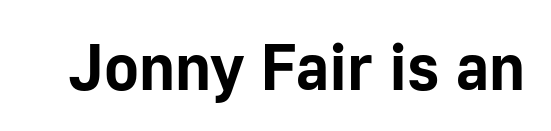
The image shows 65 px bold sans-serif type, upright; set normal letter spacing, not underlined; low stroke contrast and a medium x-height.
